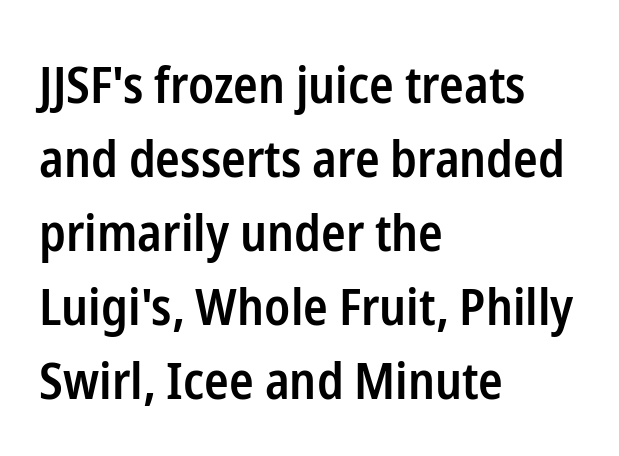
Q: Is the text bold? A: Semi-bold.
Q: Is the text italic (slanted)? A: No, it is upright.
Q: Is the typeface a serif or a sans-serif typeface? A: Sans-serif.
Q: Is the text underlined? A: No.
Q: How is the paragraph aligned? A: Left-aligned.
Q: Is the spacing between letters normal or unusually wide? A: Normal.
Q: Is the spacing between lines tight, normal or loose? A: Normal.
Q: Width (condensed, normal, or wide)? A: Condensed.
Q: Stroke contrast? A: Low.
Q: x-height? A: Medium.
Q: Monospaced? A: No.
